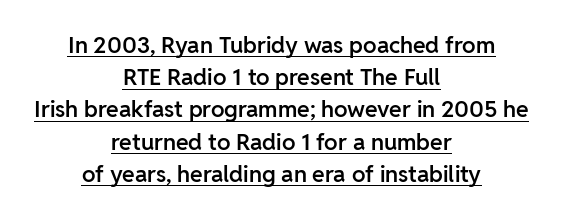
A normal amount of white space separates one row of letters from the next. Caption: standard tracking, unaltered. A somewhat darkened texture: the type is semibold rather than bold. Typeset on center — no edge is straight. Each line of the rendering has a horizontal stroke beneath the glyphs. Does the lettering tilt? It doesn't — this is upright.
